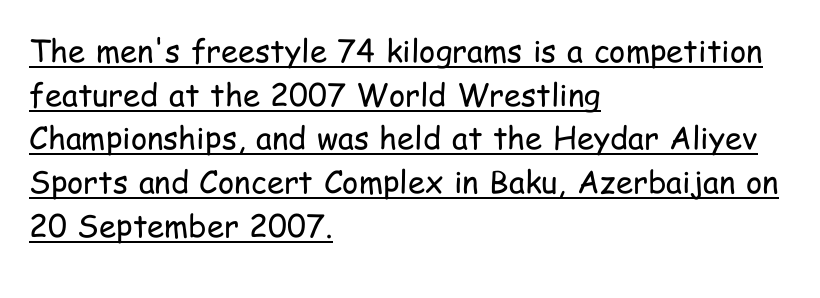
The image shows 31 px regular-weight, condensed sans-serif type, upright; set left-aligned, normal line spacing (1.41x), normal letter spacing, underlined; low stroke contrast and a medium x-height.
